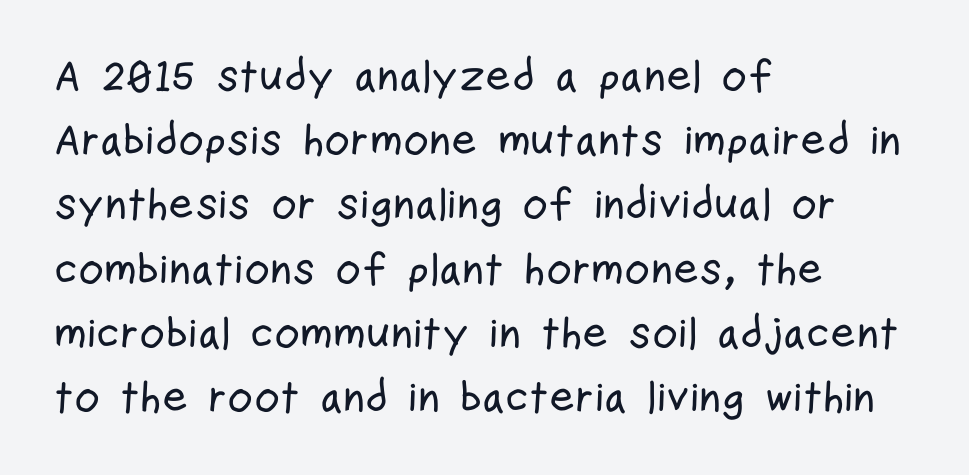
These lines are set flush left with a ragged right edge. The type is set solid horizontally, with unmodified tracking. The glyphs are unaccompanied by any horizontal stroke below them. Every character sits straight up, as roman type does.
